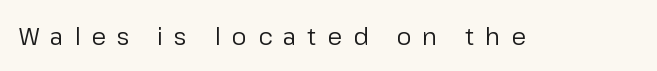
{"italic": "no", "bold": "no", "underline": "no", "letter_spacing": "wide", "letter_spacing_em": 0.45, "glyph_px": 24}
